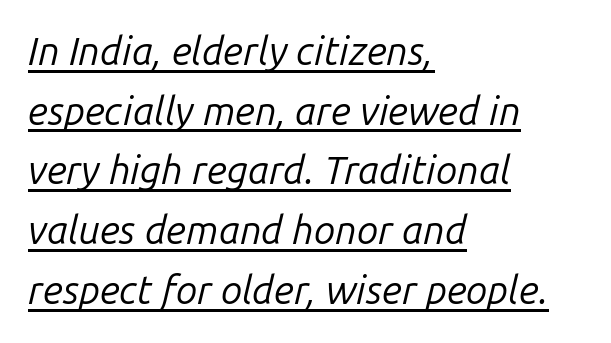
{"italic": "yes", "lean": "right", "slant_degrees": 14, "bold": "no", "weight": "regular", "width": "normal", "stroke_contrast": "low", "x_height": "medium", "monospaced": "no", "underline": "yes", "align": "left", "line_spacing": "normal", "line_spacing_ratio": 1.53, "letter_spacing": "normal", "letter_spacing_em": 0.0, "glyph_px": 39}
